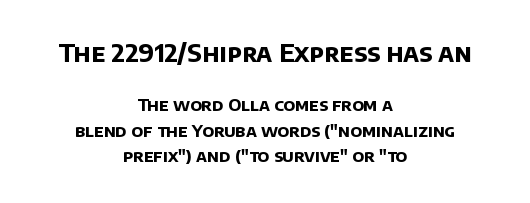
{"bold": "yes", "underline": "no", "align": "center", "line_spacing": "normal", "line_spacing_ratio": 1.5, "letter_spacing": "normal", "letter_spacing_em": 0.0, "larger_block": "first", "size_ratio": 1.47, "glyph_px": 25}
